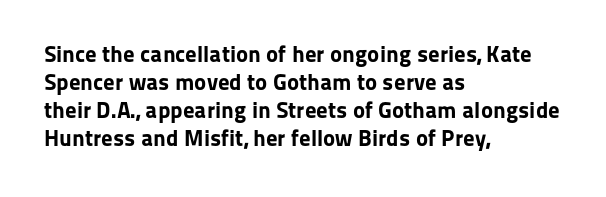
The image shows 23 px bold type, upright; set left-aligned, line spacing 1.22x, normal letter spacing, not underlined.
